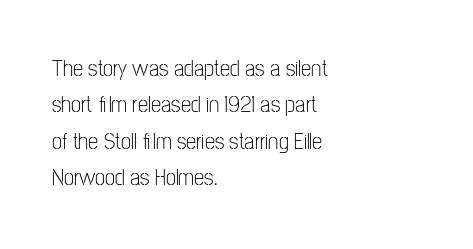
The image shows 23 px text type, upright; set left-aligned, normal line spacing (1.58x), normal letter spacing, not underlined.
